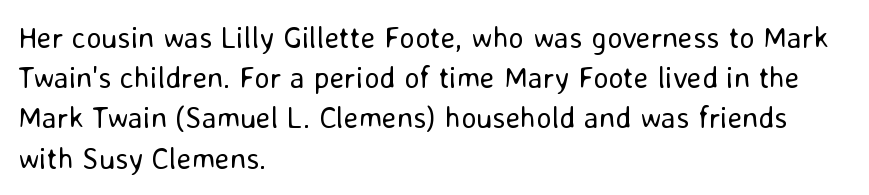
The image shows 30 px regular-weight sans-serif type, upright; set left-aligned, normal line spacing (1.34x), normal letter spacing, not underlined; low stroke contrast and a medium x-height.
